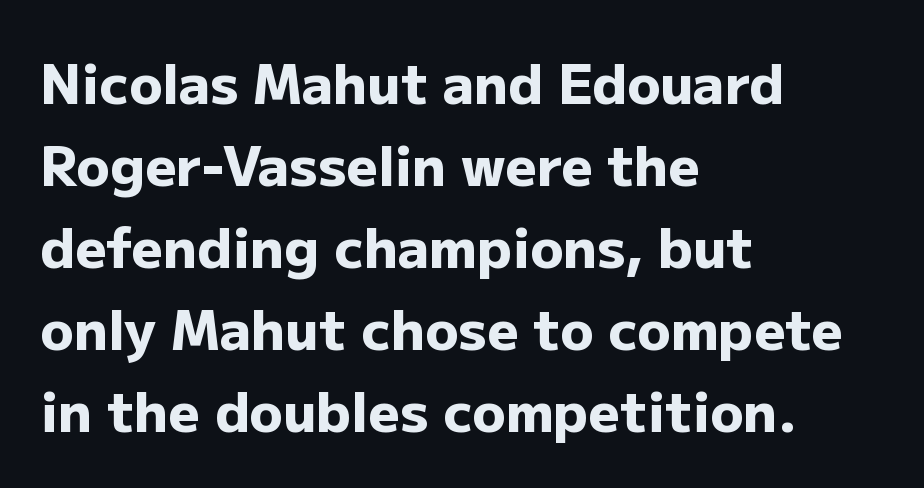
{"serif": "no", "italic": "no", "bold": "yes", "weight": "heavy", "width": "normal", "stroke_contrast": "low", "x_height": "medium", "monospaced": "no", "underline": "no", "align": "left", "line_spacing": "normal", "line_spacing_ratio": 1.49, "letter_spacing": "normal", "letter_spacing_em": 0.0, "glyph_px": 55}
